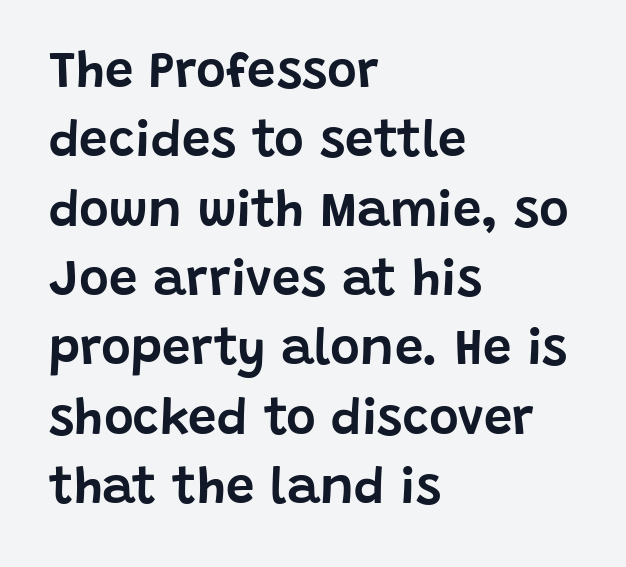
The image shows 51 px sans-serif type, upright; set left-aligned, normal line spacing (1.36x), normal letter spacing, not underlined; low stroke contrast and a large x-height.
